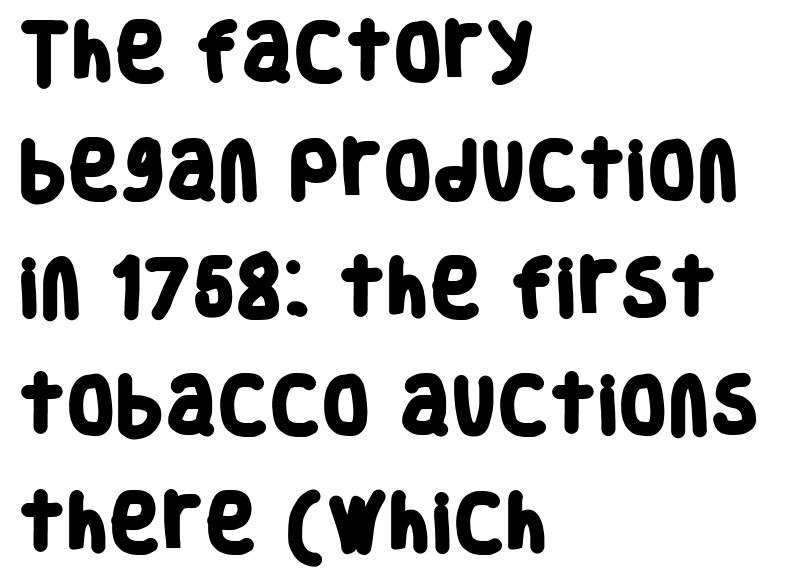
{"serif": "no", "bold": "yes", "weight": "heavy", "width": "condensed", "stroke_contrast": "low", "x_height": "large", "monospaced": "no", "underline": "no", "align": "left", "line_spacing_ratio": 1.87, "letter_spacing": "normal", "letter_spacing_em": 0.0, "glyph_px": 63}
